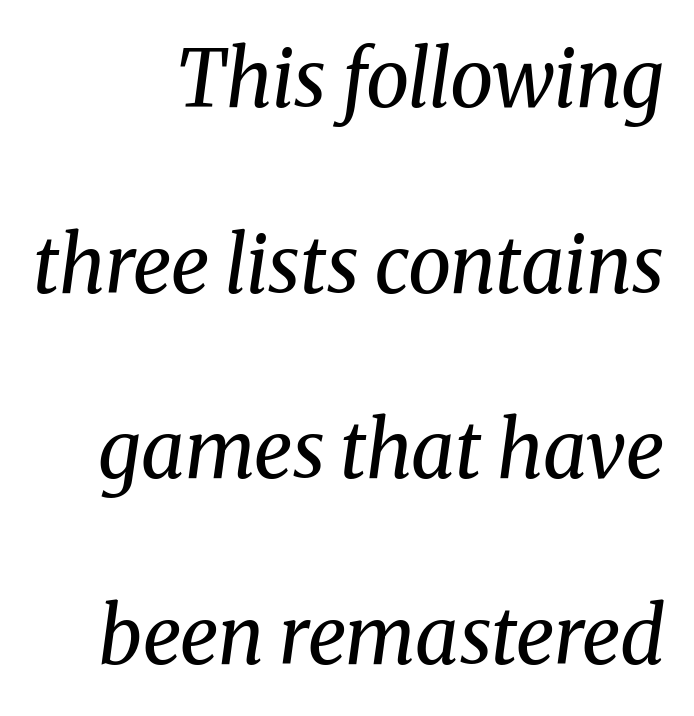
Students, note that the glyphs here touch the page at normal intervals. Is the type slanted? Yes — the strokes lean at a clear angle. Notice the wide empty band between every row — that's loose leading. Is this a heavy cut? Hardly; it is regular or lighter. Do the characters align in a grid? No, the font is proportional. The strip under each line holds only bare page.
